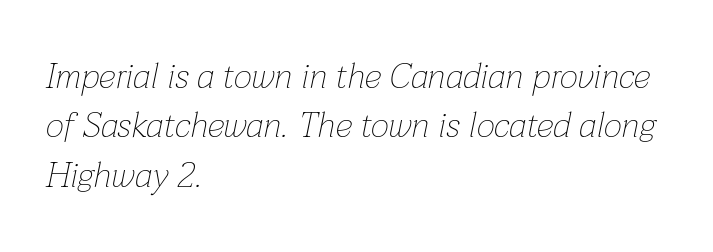
{"italic": "yes", "lean": "right", "slant_degrees": 12, "bold": "no", "weight": "thin", "width": "normal", "stroke_contrast": "low", "x_height": "medium", "monospaced": "no", "underline": "no", "align": "left", "line_spacing": "normal", "line_spacing_ratio": 1.41, "letter_spacing": "normal", "letter_spacing_em": 0.0, "glyph_px": 35}
